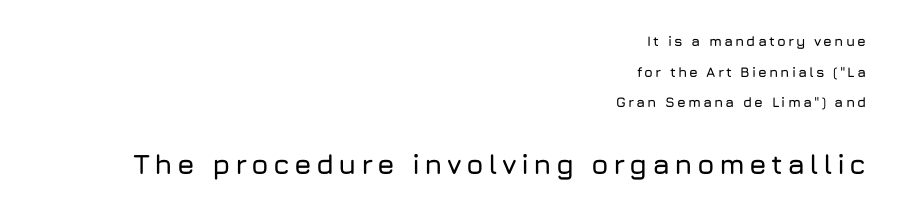
Q: Is the text italic (slanted)? A: No, it is upright.
Q: Is the typeface a serif or a sans-serif typeface? A: Sans-serif.
Q: Is the text underlined? A: No.
Q: How is the paragraph aligned? A: Right-aligned.
Q: Is the spacing between lines tight, normal or loose? A: Loose.
Q: Which block of text is set in a larger size, the first (top) or the second (bottom)? A: The second (bottom) one.
Q: Width (condensed, normal, or wide)? A: Normal.
Q: Stroke contrast? A: Low.
Q: x-height? A: Medium.
Q: Monospaced? A: No.
